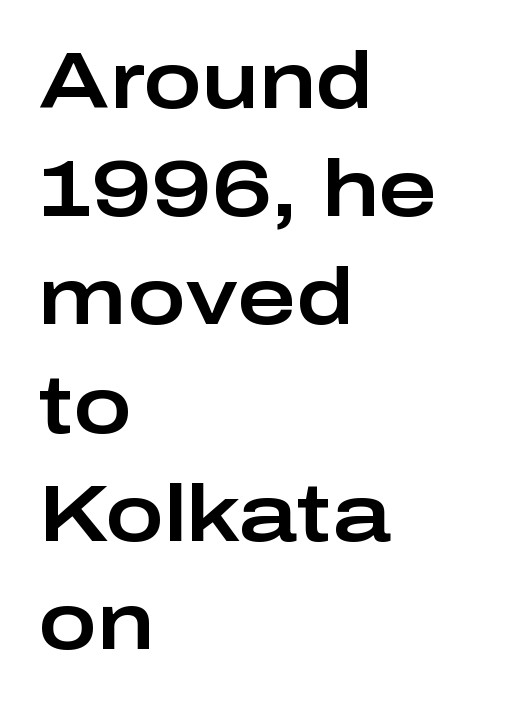
The image shows 79 px wide sans-serif type, upright; set left-aligned, normal line spacing (1.37x), normal letter spacing, not underlined; low stroke contrast and a medium x-height.
